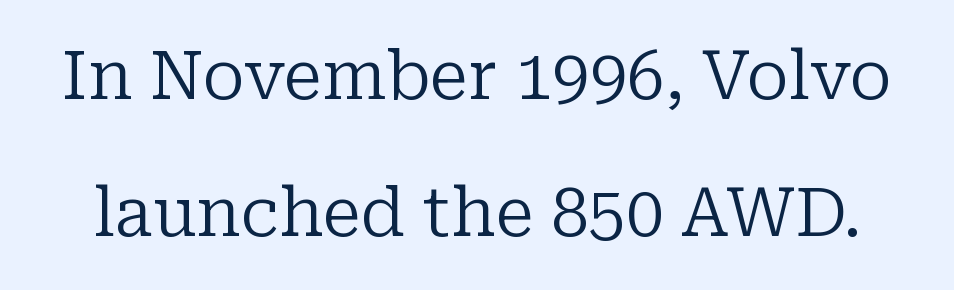
This sample has the flowing, uneven cadence of proportional lettering. Descenders hang freely into open space. No extra ink here — the face is not bold. Yep, those are serifs on the letters.
